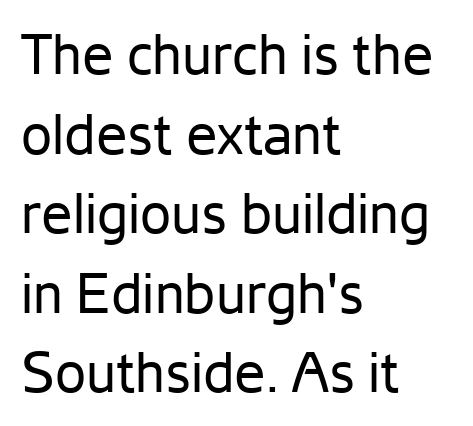
The image shows 56 px regular-weight sans-serif type, upright; set left-aligned, normal line spacing (1.42x), normal letter spacing, not underlined; low stroke contrast and a medium x-height.
